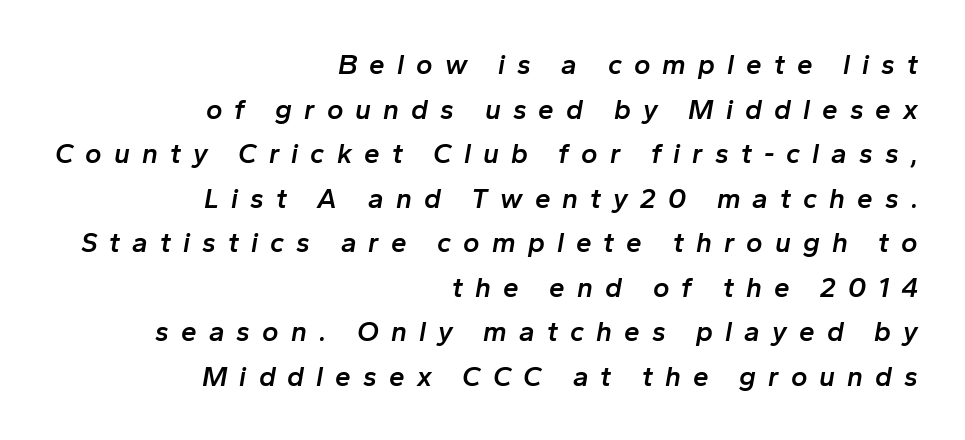
{"italic": "yes", "lean": "right", "slant_degrees": 10, "bold": "semi", "weight": "semibold", "width": "normal", "stroke_contrast": "low", "x_height": "medium", "monospaced": "no", "underline": "no", "align": "right", "line_spacing": "normal", "line_spacing_ratio": 1.59, "letter_spacing": "wide", "letter_spacing_em": 0.43, "glyph_px": 28}
